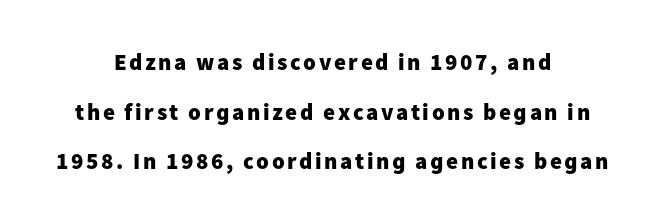
{"italic": "no", "bold": "yes", "underline": "no", "align": "center", "line_spacing": "loose", "line_spacing_ratio": 2.16, "glyph_px": 23}
